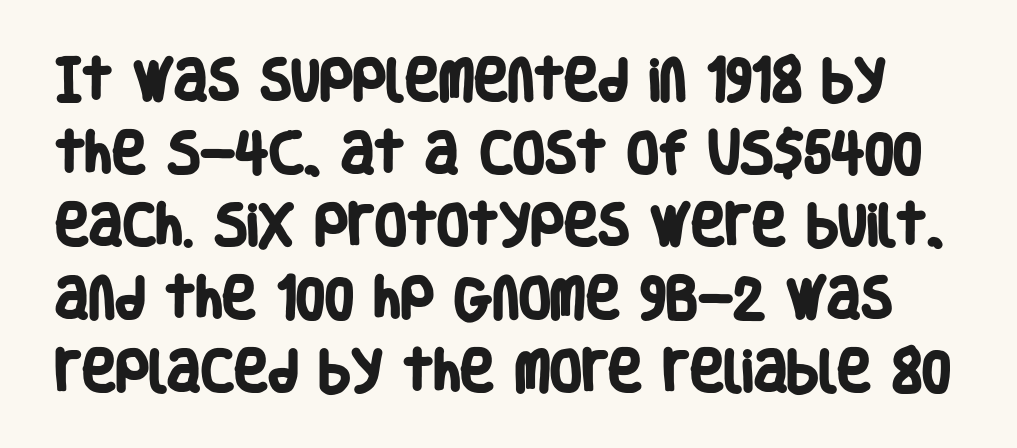
Classification — sans serif. A typesetter would call this zero additional tracking. This block has exactly the height ordinary leading produces. Proportional: the letters do not fall into vertical columns. Just letters on the line, the space beneath them empty.
